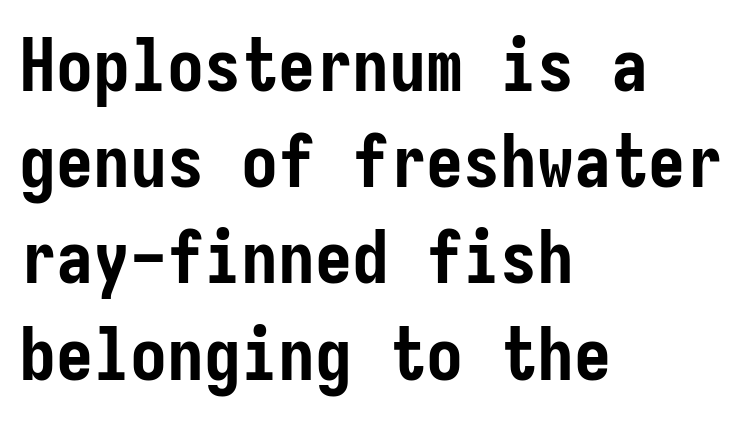
The image shows 74 px semibold, condensed sans-serif type, upright; set left-aligned, normal line spacing (1.3x), normal letter spacing, not underlined; low stroke contrast and a medium x-height.
